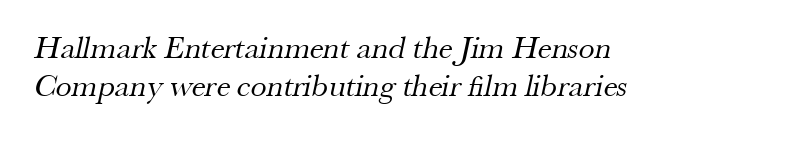
The rendering keeps characters at their native spacing. Note the varied advance widths — an 'i' is clearly narrower than an 'm'. Underline: absent. The typesetting does not lean heavy: it is not bold. If you drew a ruler down the left edge, every line would touch it.
